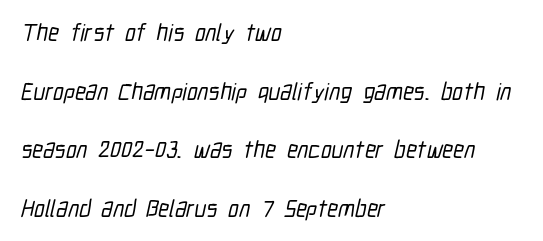
The image shows 24 px text type; set left-aligned, loose line spacing (2.44x), normal letter spacing, not underlined.
